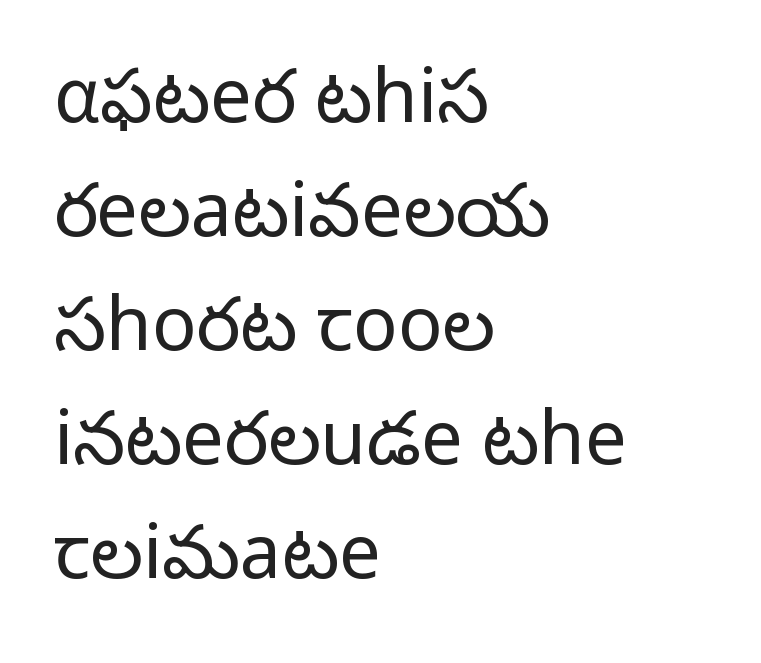
Posture: upright roman. These lines keep a tight, regular rhythm from letter to letter. Caption: face not bold, strokes unweighted. Glance below the letters and you will spot only blank space.
